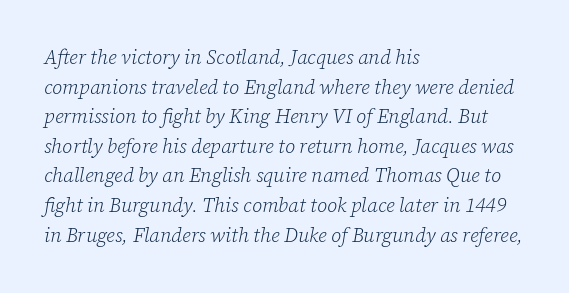
Reading down the block, your eye returns to a fixed left position each line. This sample uses an oblique cut, with every glyph tilted off the vertical. Weight: in the light-to-regular range. This rendering features lettering with no underline.
